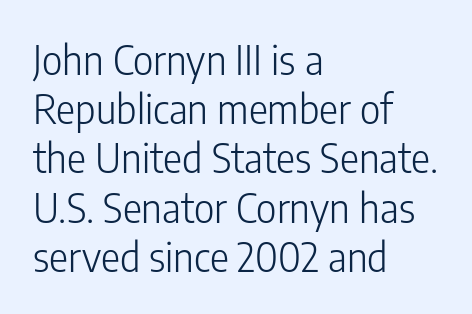
A clean baseline with only descenders dipping below it. The type sits square on the baseline with zero lean. Unbolded letterforms with no extra heft. These lines are set flush left with a ragged right edge. No feet cap the strokes, marking this as sans-serif type. Tracking value appears to be zero — textbook default spacing.
